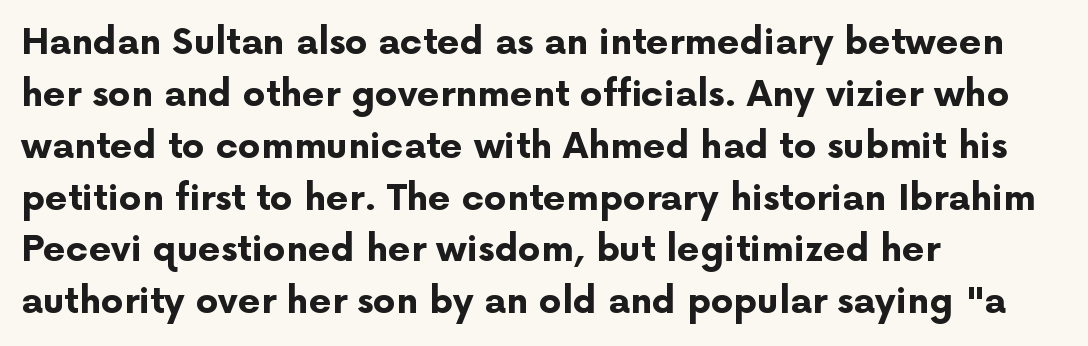
One-word summary of the alignment: left. A bare baseline throughout the passage. Notice how descenders clear the ascenders below comfortably — that's standard leading. Weight: bold.
